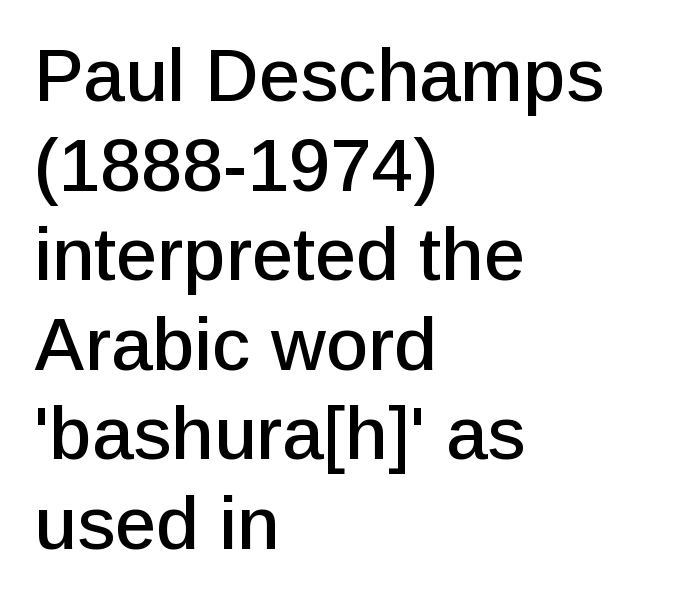
The image shows 74 px sans-serif type, upright; set left-aligned, line spacing 1.21x, normal letter spacing, not underlined; low stroke contrast and a medium x-height.
